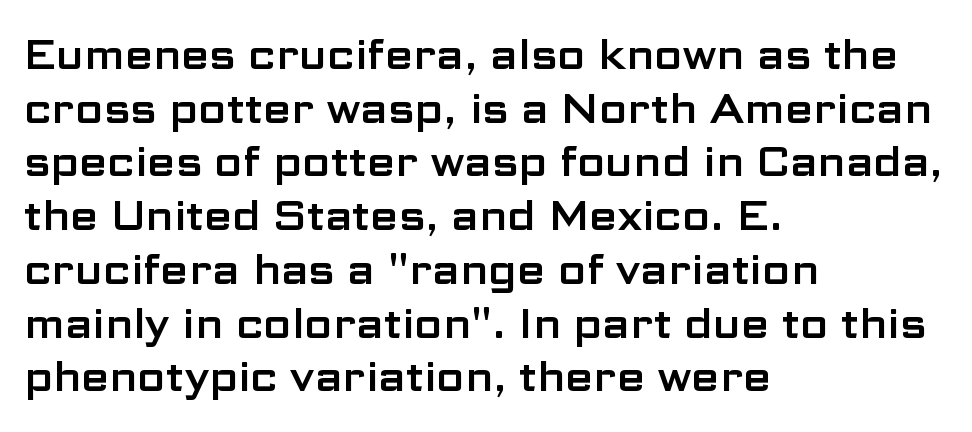
Q: Is the text italic (slanted)? A: No, it is upright.
Q: Is the typeface a serif or a sans-serif typeface? A: Sans-serif.
Q: Is the text underlined? A: No.
Q: How is the paragraph aligned? A: Left-aligned.
Q: Is the spacing between letters normal or unusually wide? A: Normal.
Q: Is the spacing between lines tight, normal or loose? A: Normal.
Q: Width (condensed, normal, or wide)? A: Wide.
Q: Stroke contrast? A: Low.
Q: x-height? A: Medium.
Q: Monospaced? A: No.
